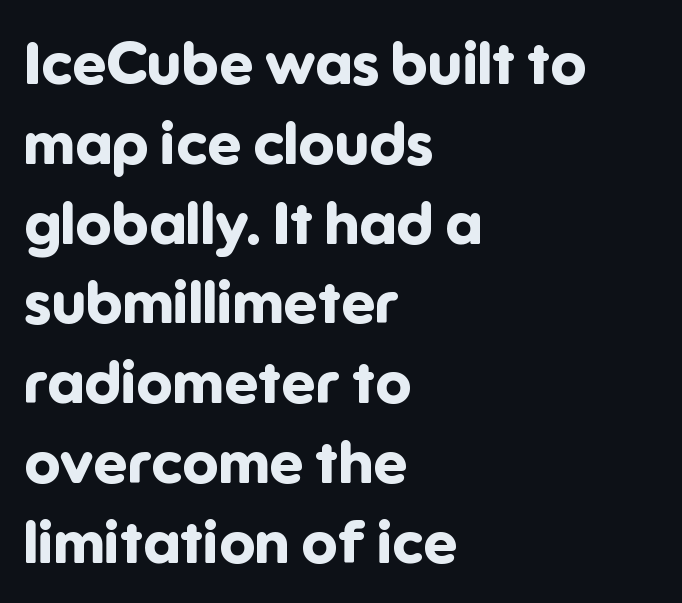
In terms of posture, this sample is upright. Short and long lines alike share a common starting point at left. Leading: standard. The face used here is a sans, in the tradition of grotesques and geometrics. Decoration check: the copy has no underline. Caption: standard tracking, unaltered.
